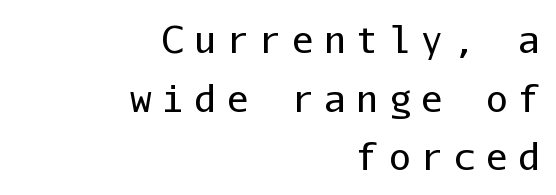
The image shows 36 px regular-weight sans-serif type, upright, monospaced; set right-aligned, normal line spacing (1.63x), unusually wide letter spacing (+0.3 em), not underlined; low stroke contrast and a medium x-height.
